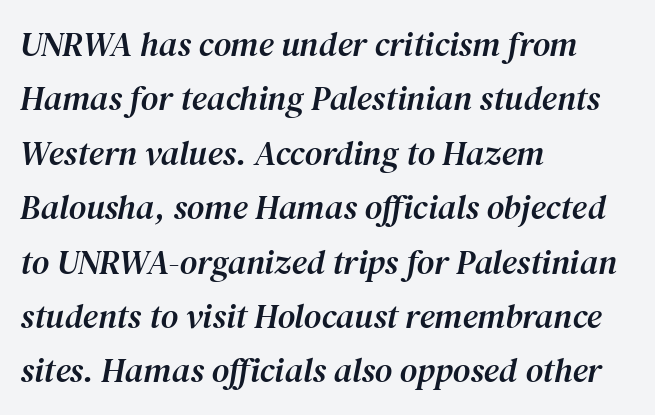
Q: Is the text italic (slanted)? A: Yes, it leans right by about 12 degrees.
Q: Is the typeface a serif or a sans-serif typeface? A: Serif.
Q: Is the text underlined? A: No.
Q: How is the paragraph aligned? A: Left-aligned.
Q: Is the spacing between letters normal or unusually wide? A: Normal.
Q: Is the spacing between lines tight, normal or loose? A: Normal.
Q: Width (condensed, normal, or wide)? A: Normal.
Q: Stroke contrast? A: Medium.
Q: x-height? A: Medium.
Q: Monospaced? A: No.
